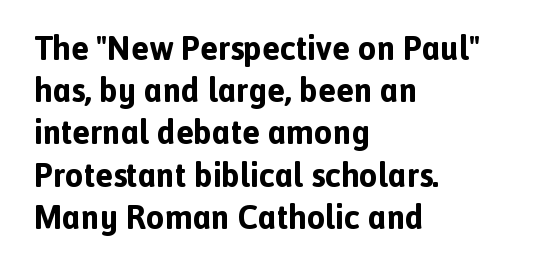
{"serif": "no", "italic": "no", "bold": "yes", "weight": "bold", "width": "normal", "x_height": "medium", "monospaced": "no", "underline": "no", "align": "left", "line_spacing": "normal", "line_spacing_ratio": 1.28, "letter_spacing": "normal", "letter_spacing_em": 0.0, "glyph_px": 33}
